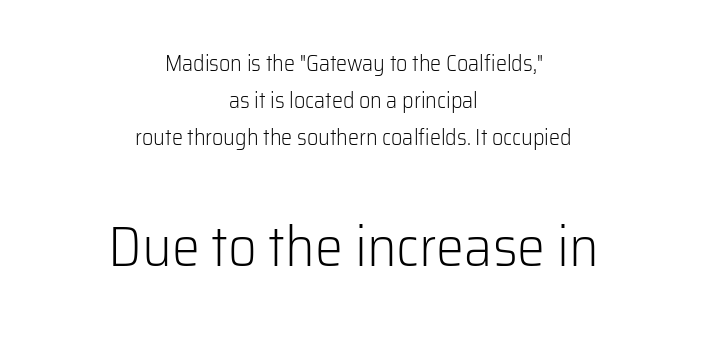
The image shows 56 px light sans-serif type, upright; set centered, normal line spacing (1.68x), normal letter spacing, not underlined; the second (bottom) block is 2.55x larger; low stroke contrast and a medium x-height.
